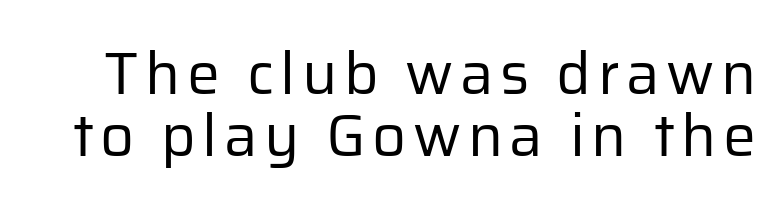
{"serif": "no", "italic": "no", "bold": "no", "weight": "regular", "width": "normal", "stroke_contrast": "low", "x_height": "medium", "monospaced": "no", "underline": "no", "line_spacing": "tight", "line_spacing_ratio": 1.05, "glyph_px": 59}
